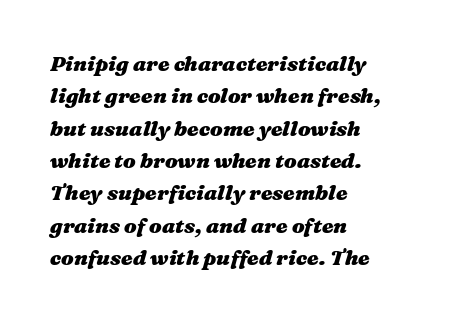
Summary of vertical rhythm: regular, with standard interline spacing. In CSS terms this would be text-align: left. Compared with ordinary roman type, these characters are visibly tilted. These lines keep a tight, regular rhythm from letter to letter.
